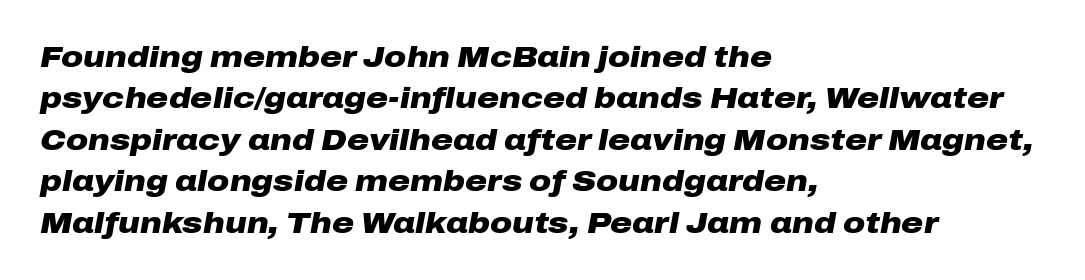
{"italic": "yes", "lean": "right", "slant_degrees": 10, "bold": "yes", "weight": "heavy", "width": "wide", "stroke_contrast": "low", "x_height": "medium", "monospaced": "no", "underline": "no", "align": "left", "line_spacing": "normal", "line_spacing_ratio": 1.38, "letter_spacing": "normal", "letter_spacing_em": 0.0, "glyph_px": 30}
